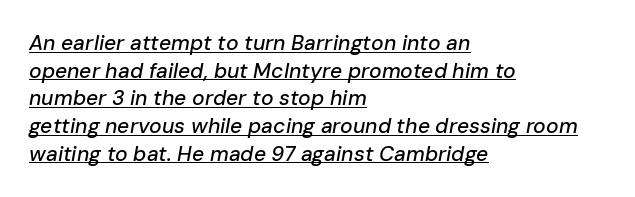
Baseline-to-baseline distance is the conventional proportion of letter height. The passage shown leans; its letterforms are oblique. In designer terms, the underline attribute is active on this setting. Is the block centered? No — it sits flush against the left margin. Here the glyphs are tracked normally, forming tight word shapes.
